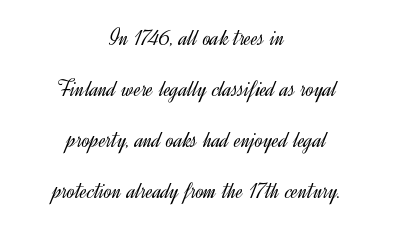
{"bold": "no", "underline": "no", "align": "center", "line_spacing": "loose", "line_spacing_ratio": 2.12, "letter_spacing": "normal", "letter_spacing_em": 0.0, "glyph_px": 24}
